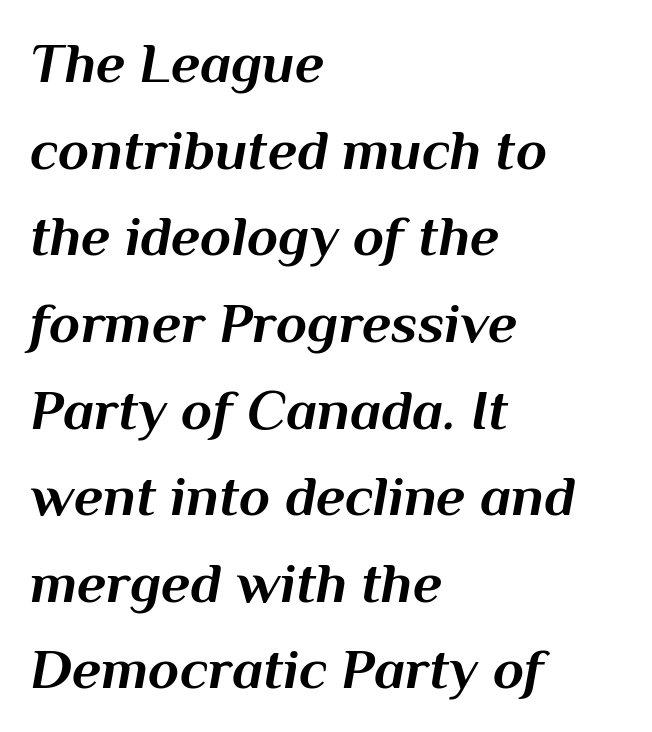
Q: Is the text bold? A: Yes.
Q: Is the text italic (slanted)? A: Yes, it leans right by about 10 degrees.
Q: Is the text underlined? A: No.
Q: How is the paragraph aligned? A: Left-aligned.
Q: Is the spacing between letters normal or unusually wide? A: Normal.
Q: Is the spacing between lines tight, normal or loose? A: Normal.
Q: Width (condensed, normal, or wide)? A: Normal.
Q: Stroke contrast? A: Medium.
Q: x-height? A: Medium.
Q: Monospaced? A: No.
